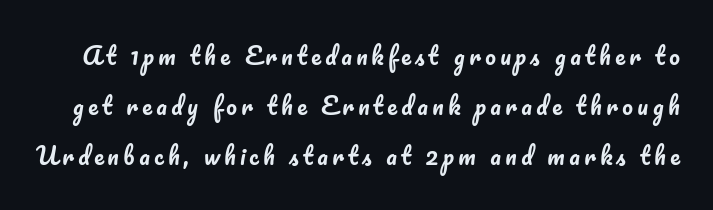
The image shows 24 px text type; set loose line spacing (2.09x), not underlined.
